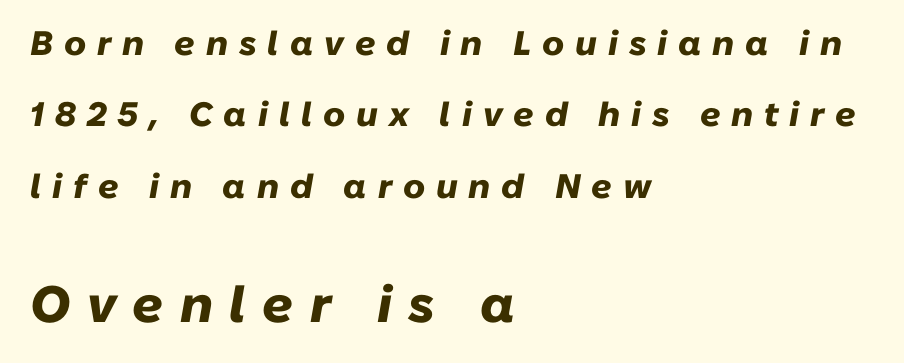
The image shows 51 px heavy type, italic (leaning right); set left-aligned, loose line spacing (2.1x), unusually wide letter spacing (+0.32 em), not underlined; the second (bottom) block is 1.5x larger; low stroke contrast and a medium x-height.
